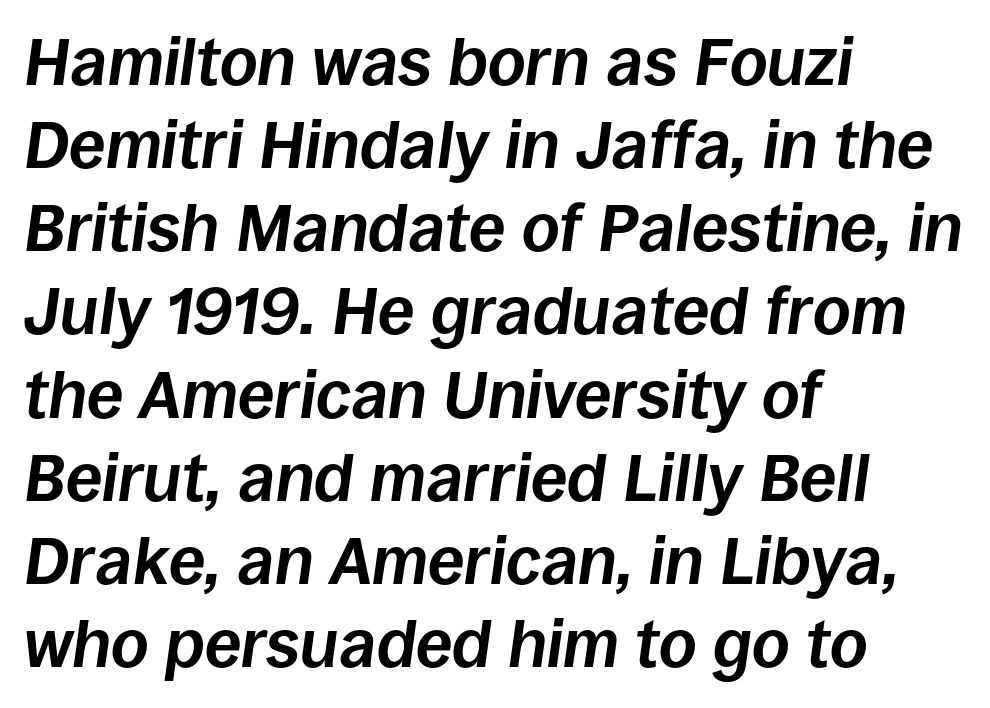
Q: Is the text bold? A: Yes.
Q: Is the text italic (slanted)? A: Yes, it leans right by about 8 degrees.
Q: Is the text underlined? A: No.
Q: How is the paragraph aligned? A: Left-aligned.
Q: Is the spacing between letters normal or unusually wide? A: Normal.
Q: Is the spacing between lines tight, normal or loose? A: Normal.
Q: Width (condensed, normal, or wide)? A: Normal.
Q: Stroke contrast? A: Low.
Q: x-height? A: Large.
Q: Monospaced? A: No.
